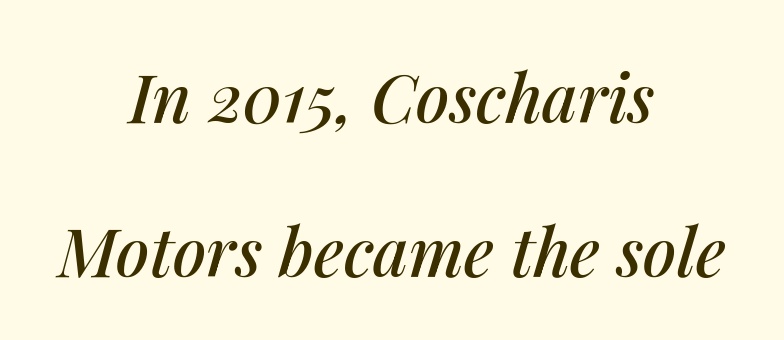
{"italic": "yes", "lean": "right", "slant_degrees": 14, "width": "normal", "stroke_contrast": "medium", "x_height": "medium", "monospaced": "no", "underline": "no", "align": "center", "line_spacing": "loose", "line_spacing_ratio": 2.3, "letter_spacing": "normal", "letter_spacing_em": 0.0, "glyph_px": 67}
